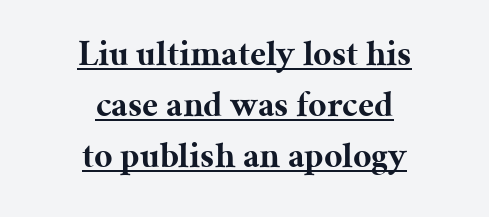
The gaps between neighbouring characters are ordinary and unremarkable. Both edges are ragged and mirror each other, which tells us the setting is centered. Line spacing here is normal. What weight is shown? A full bold with thick strokes. These lines were composed using upright roman letters.
